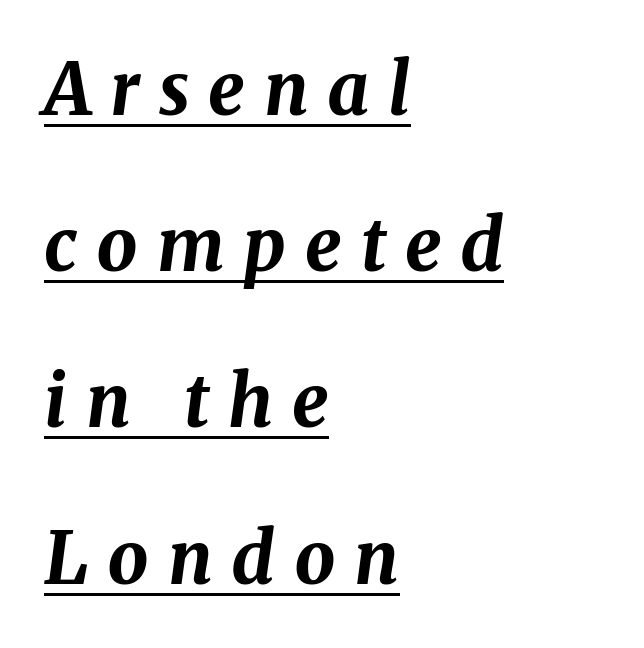
The face used here appears with an underline applied. A classic flush-left, rag-right setting is used for this passage. Interline gaps are noticeably wide in this sample. The rendering uses a bold face; every stroke is thick and dark. Varying glyph widths throughout — classic text-font behaviour.
